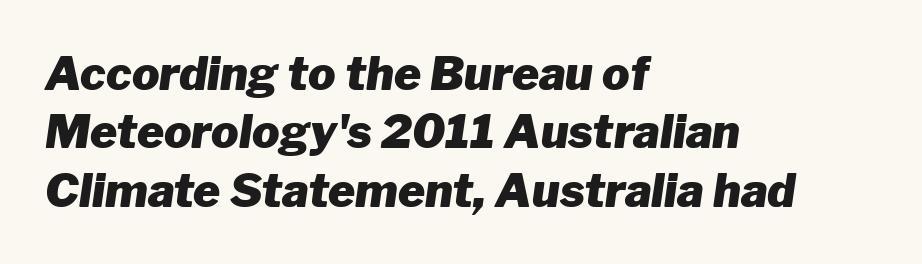
{"italic": "yes", "lean": "right", "slant_degrees": 8, "bold": "yes", "weight": "heavy", "width": "normal", "stroke_contrast": "low", "x_height": "medium", "monospaced": "no", "underline": "no", "align": "left", "line_spacing": "normal", "line_spacing_ratio": 1.27, "letter_spacing": "normal", "letter_spacing_em": 0.0, "glyph_px": 46}
